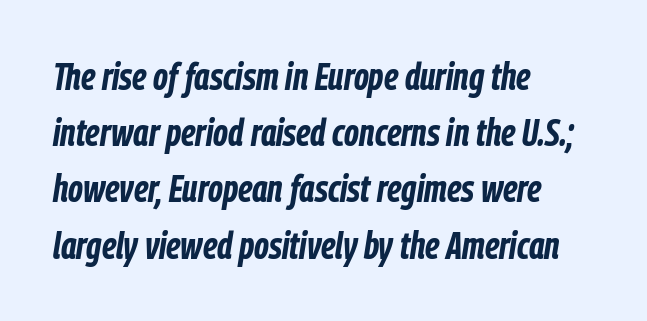
Line starts are locked; line ends wander. The space beneath each line is pristine and unruled. Look at the stroke-to-counter ratio: heavy, a bold. Does extra space separate the letters? No, they use regular spacing. Does the lettering tilt? It does — this is italic. Note the varied advance widths — an 'i' is clearly narrower than an 'm'.
